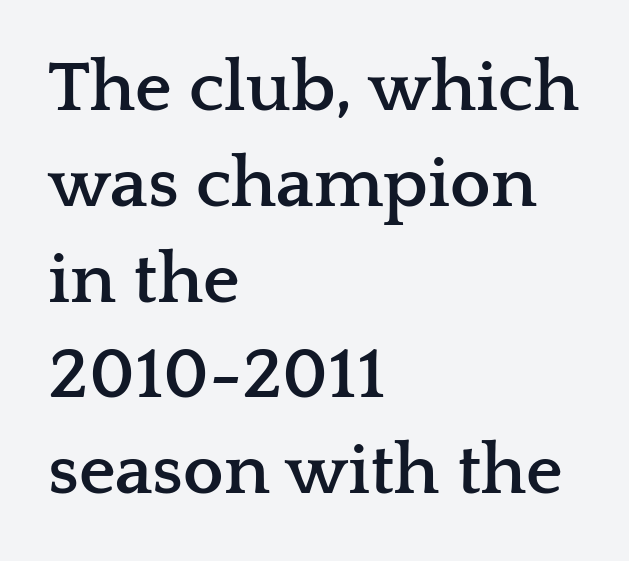
Layout note: lines flush left. Set as a true bold cut, around the 700 mark. Plain, unruled lines of type. These lines sit exactly where default settings would place them. The font's upright variant was chosen for this text.
